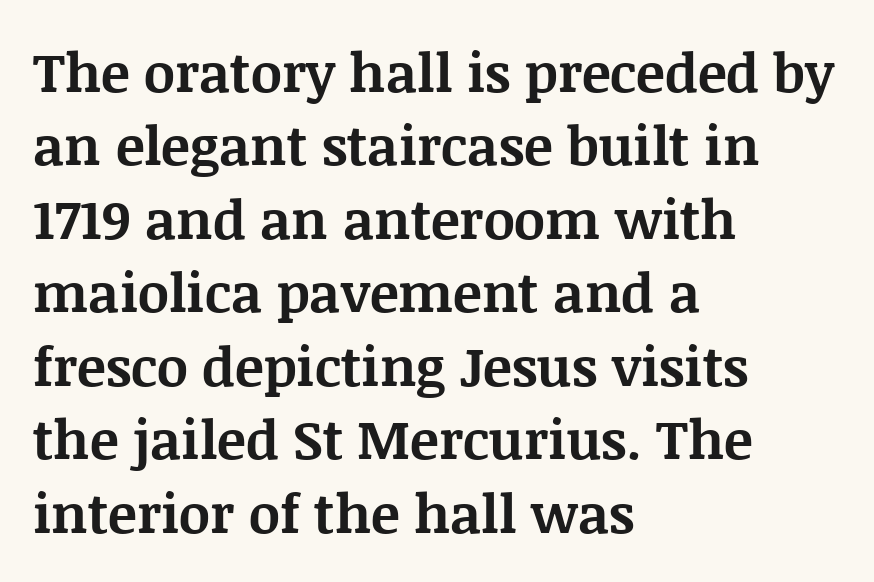
Are there feet on the stems? There are — it's a serif. Glance below the letters and you will spot only blank space. Words appear dense and cohesive because spacing is normal. Casual observation: everything's shoved over to the left. It's the straight-up-and-down kind of type. Note the varied advance widths — an 'i' is clearly narrower than an 'm'.
